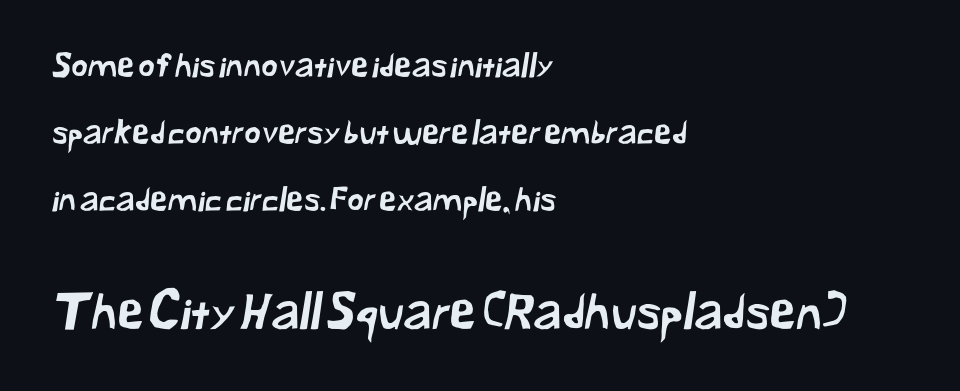
The image shows 48 px sans-serif type; set left-aligned, loose line spacing (2.09x), normal letter spacing, not underlined; the second (bottom) block is 1.5x larger; low stroke contrast and a medium x-height.
